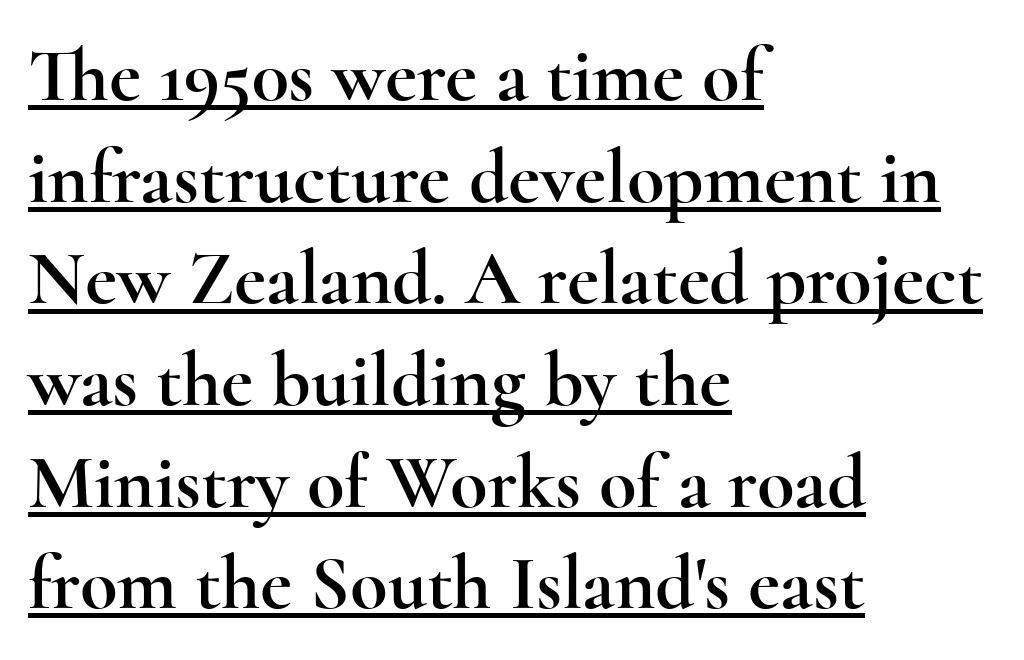
Q: Is the text italic (slanted)? A: No, it is upright.
Q: Is the typeface a serif or a sans-serif typeface? A: Serif.
Q: Is the text underlined? A: Yes.
Q: How is the paragraph aligned? A: Left-aligned.
Q: Is the spacing between letters normal or unusually wide? A: Normal.
Q: Is the spacing between lines tight, normal or loose? A: Normal.
Q: Width (condensed, normal, or wide)? A: Wide.
Q: x-height? A: Small.
Q: Monospaced? A: No.
